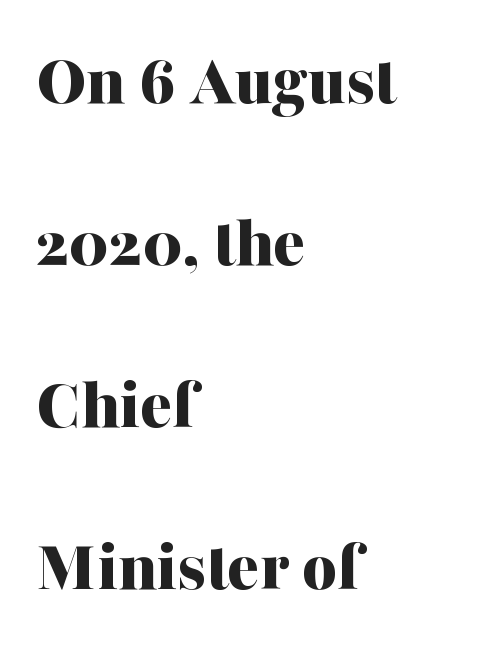
Q: Is the text bold? A: Yes.
Q: Is the text italic (slanted)? A: No, it is upright.
Q: Is the typeface a serif or a sans-serif typeface? A: Serif.
Q: Is the text underlined? A: No.
Q: How is the paragraph aligned? A: Left-aligned.
Q: Is the spacing between letters normal or unusually wide? A: Normal.
Q: Is the spacing between lines tight, normal or loose? A: Loose.
Q: Width (condensed, normal, or wide)? A: Normal.
Q: Stroke contrast? A: Medium.
Q: x-height? A: Medium.
Q: Monospaced? A: No.
